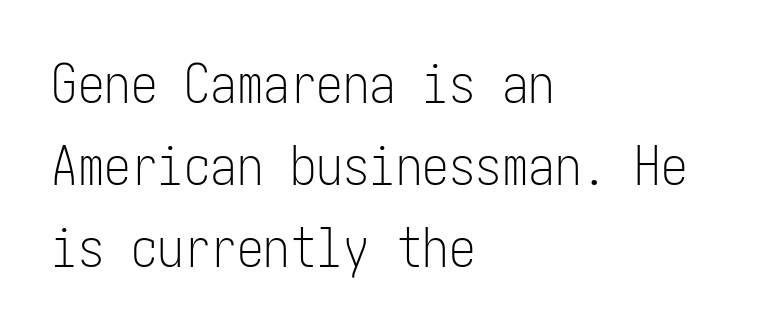
The image shows 53 px light, condensed sans-serif type, upright; set left-aligned, normal line spacing (1.55x), normal letter spacing, not underlined; low stroke contrast and a medium x-height.
